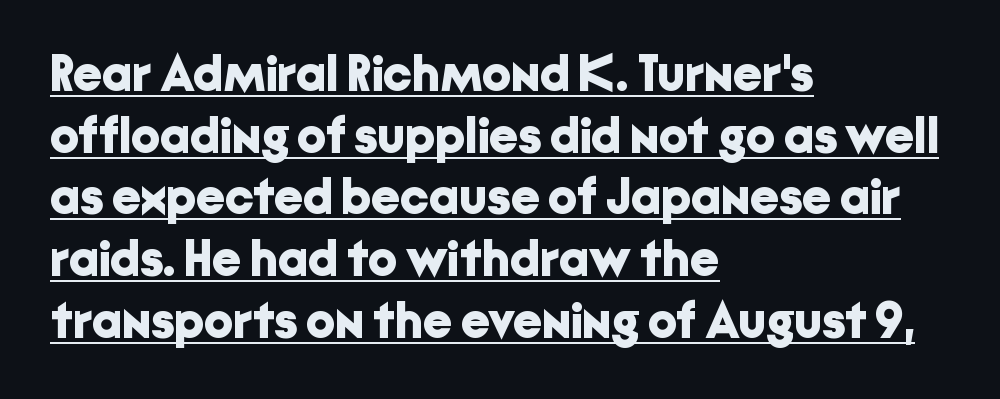
Q: Is the text bold? A: Yes.
Q: Is the text italic (slanted)? A: No, it is upright.
Q: Is the typeface a serif or a sans-serif typeface? A: Sans-serif.
Q: Is the text underlined? A: Yes.
Q: How is the paragraph aligned? A: Left-aligned.
Q: Is the spacing between letters normal or unusually wide? A: Normal.
Q: Width (condensed, normal, or wide)? A: Normal.
Q: Stroke contrast? A: Low.
Q: x-height? A: Medium.
Q: Monospaced? A: No.
